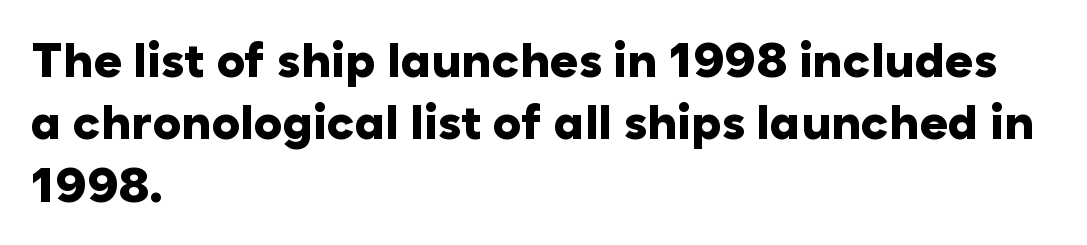
Q: Is the text bold? A: Yes.
Q: Is the text italic (slanted)? A: No, it is upright.
Q: Is the typeface a serif or a sans-serif typeface? A: Sans-serif.
Q: Is the text underlined? A: No.
Q: How is the paragraph aligned? A: Left-aligned.
Q: Is the spacing between letters normal or unusually wide? A: Normal.
Q: Is the spacing between lines tight, normal or loose? A: Normal.
Q: Width (condensed, normal, or wide)? A: Normal.
Q: Stroke contrast? A: Low.
Q: x-height? A: Medium.
Q: Monospaced? A: No.
